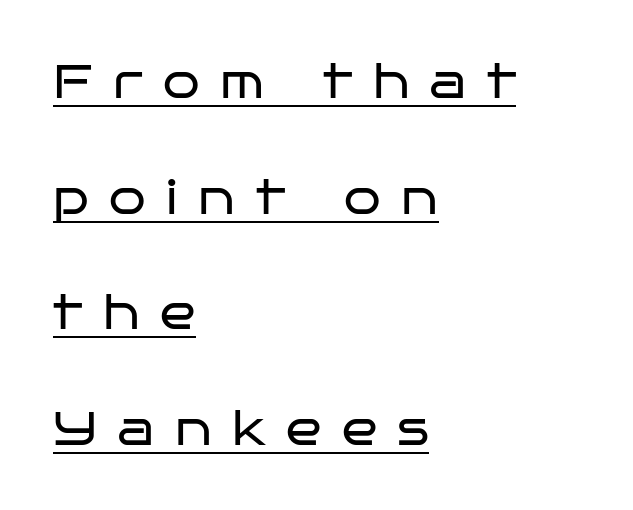
Widely set lines give the paragraph a tall, airy silhouette. Observe the absence of serifs on each vertical stroke in this sample. This rendering features underlined lettering. The lettering stays uniformly vertical, giving the passage a roman look.
